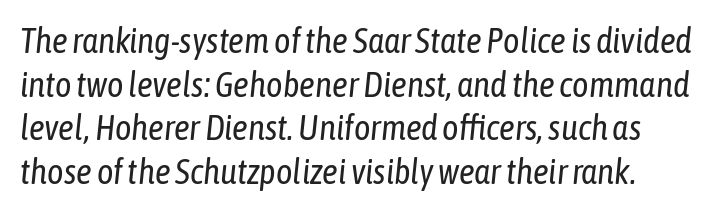
{"italic": "yes", "lean": "right", "slant_degrees": 6, "bold": "no", "weight": "regular", "width": "condensed", "stroke_contrast": "low", "x_height": "medium", "monospaced": "no", "underline": "no", "line_spacing": "normal", "line_spacing_ratio": 1.25, "letter_spacing": "normal", "letter_spacing_em": 0.0, "glyph_px": 35}
